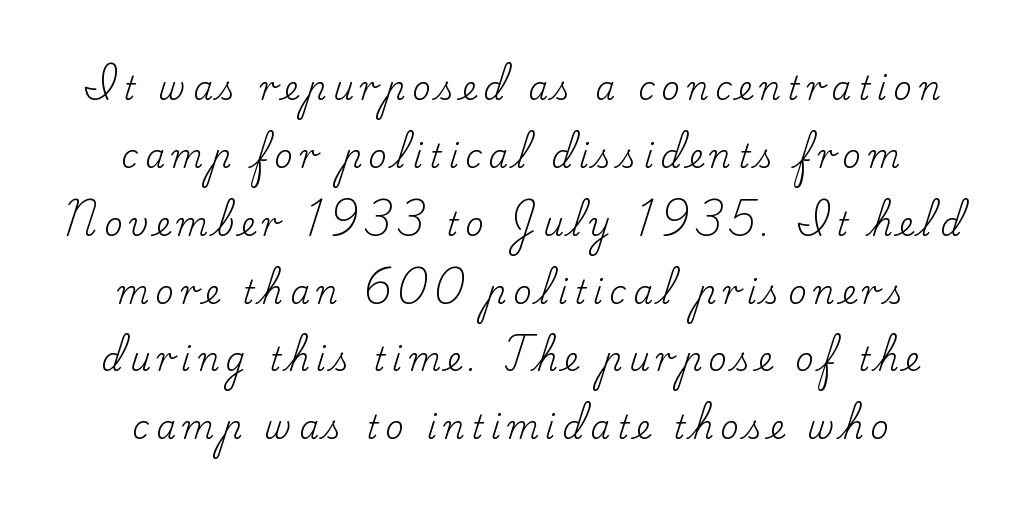
Q: Is the text bold? A: No.
Q: Is the text italic (slanted)? A: Yes.
Q: Is the typeface a serif or a sans-serif typeface? A: Serif.
Q: Is the text underlined? A: No.
Q: How is the paragraph aligned? A: Centered.
Q: Is the spacing between letters normal or unusually wide? A: Unusually wide.
Q: Is the spacing between lines tight, normal or loose? A: Loose.
Q: Width (condensed, normal, or wide)? A: Normal.
Q: Stroke contrast? A: Low.
Q: x-height? A: Small.
Q: Monospaced? A: No.
